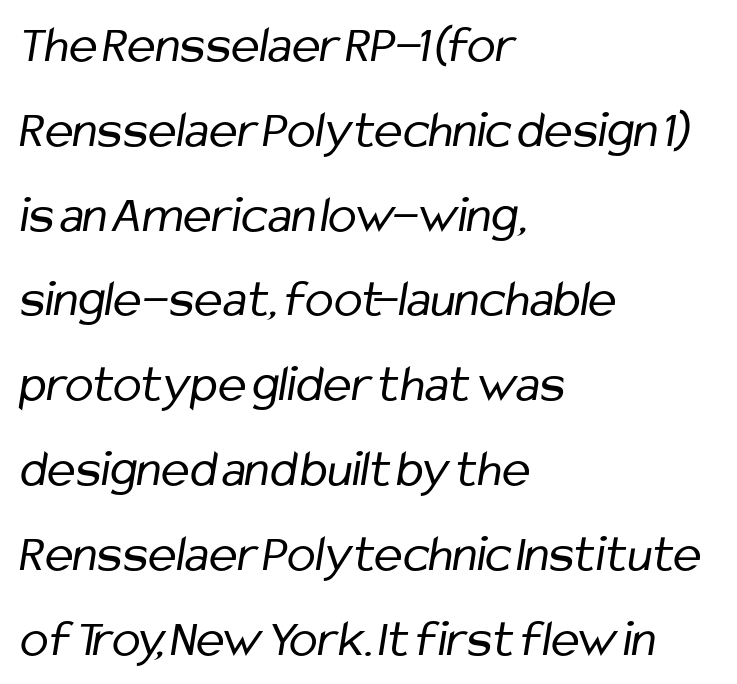
Q: Is the text bold? A: No.
Q: Is the typeface a serif or a sans-serif typeface? A: Sans-serif.
Q: Is the text underlined? A: No.
Q: How is the paragraph aligned? A: Left-aligned.
Q: Is the spacing between letters normal or unusually wide? A: Normal.
Q: Is the spacing between lines tight, normal or loose? A: Normal.
Q: Width (condensed, normal, or wide)? A: Condensed.
Q: Stroke contrast? A: Low.
Q: x-height? A: Medium.
Q: Monospaced? A: No.
